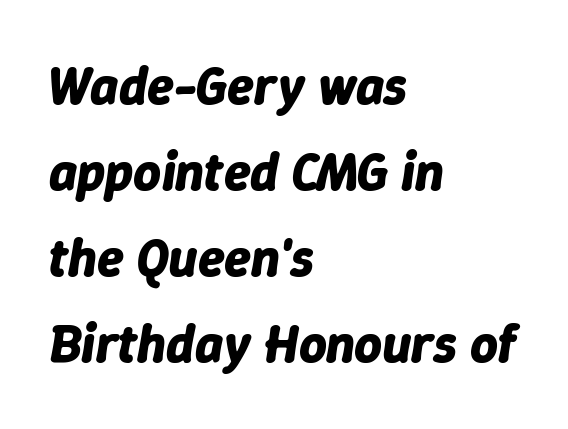
Q: Is the text bold? A: Yes.
Q: Is the text italic (slanted)? A: Yes, it leans right by about 9 degrees.
Q: Is the text underlined? A: No.
Q: How is the paragraph aligned? A: Left-aligned.
Q: Is the spacing between letters normal or unusually wide? A: Normal.
Q: Is the spacing between lines tight, normal or loose? A: Normal.
Q: Width (condensed, normal, or wide)? A: Normal.
Q: Stroke contrast? A: Low.
Q: x-height? A: Medium.
Q: Monospaced? A: No.
